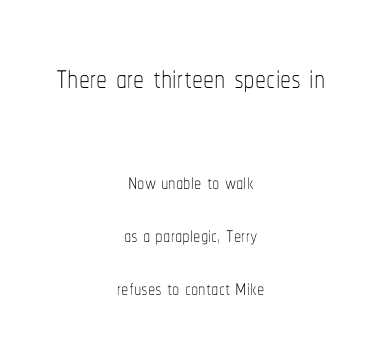
{"italic": "no", "bold": "no", "weight": "thin", "width": "condensed", "stroke_contrast": "low", "x_height": "medium", "monospaced": "no", "underline": "no", "align": "center", "line_spacing_ratio": 1.83, "letter_spacing": "normal", "letter_spacing_em": 0.0, "larger_block": "first", "size_ratio": 1.52, "glyph_px": 44}
